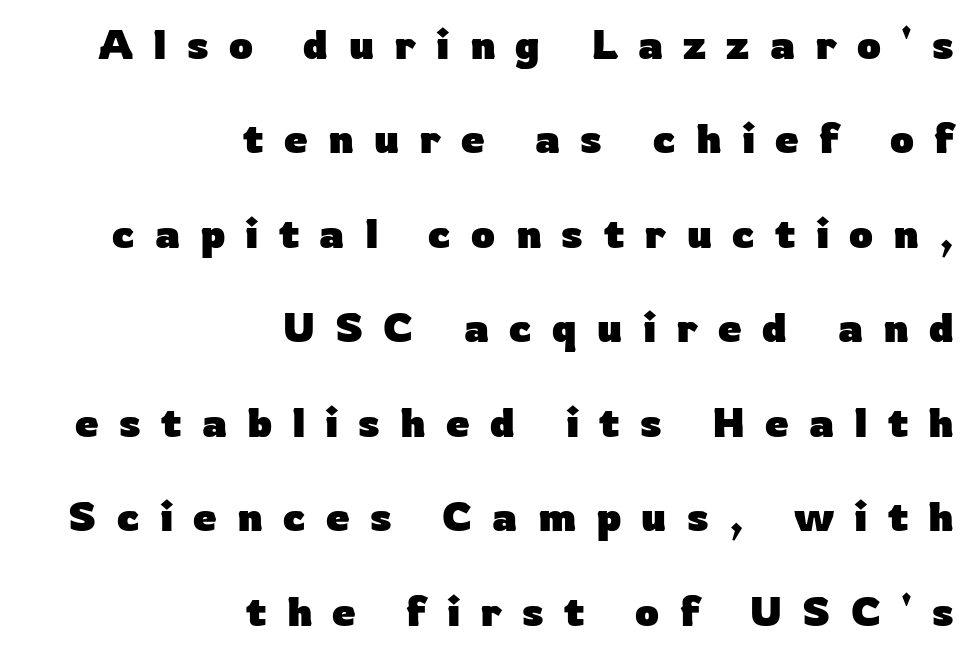
The image shows 42 px heavy sans-serif type, upright; set right-aligned, loose line spacing (2.25x), unusually wide letter spacing (+0.48 em), not underlined; low stroke contrast and a medium x-height.
